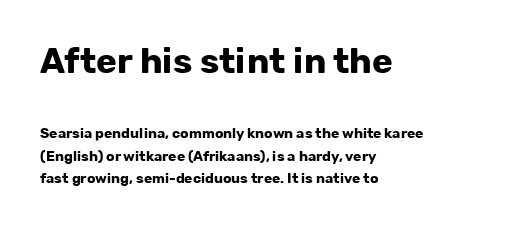
Do the letters lean? They stand straight. These lines are set flush left with a ragged right edge. This block has exactly the height ordinary leading produces. I'd call this a sans setting — the letters go barefoot. Every letter is thick-stroked: bold, no question.
